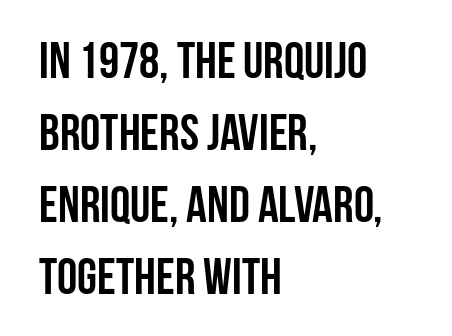
I'd call this a sans setting — the letters go barefoot. The font is running at its bold setting. This sample uses plain, unmodified letter spacing. Nobody drew a line under any word here. Students, observe: this is what conventionally led text looks like.
